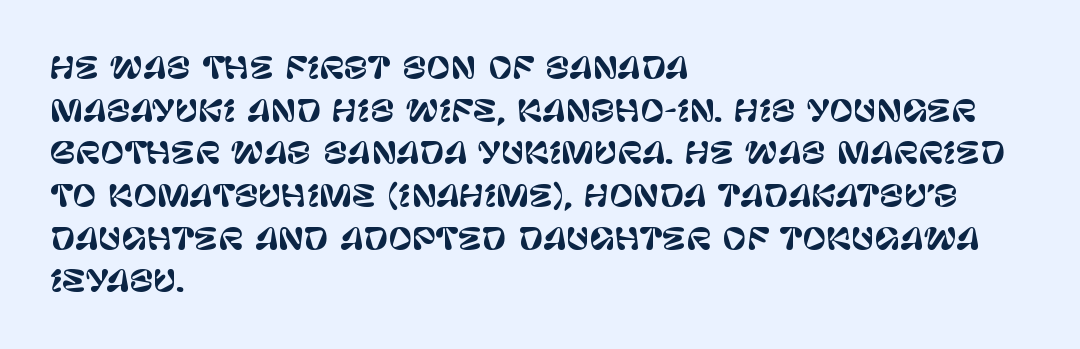
The image shows 29 px sans-serif type; set left-aligned, normal line spacing (1.47x), normal letter spacing, not underlined; low stroke contrast and a large x-height.
